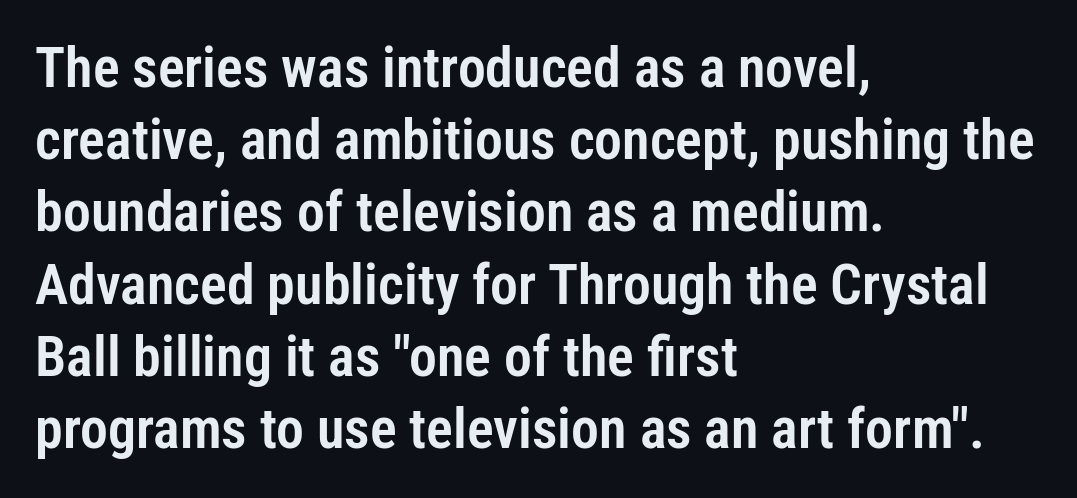
Caption: standard tracking, unaltered. Is this a sans? Yes — the strokes have no serifs. Is the block centered? No — it sits flush against the left margin. The rows are spaced the way most documents space them. Type without underlining. The face used here is proportionally spaced, like ordinary book or web type.
